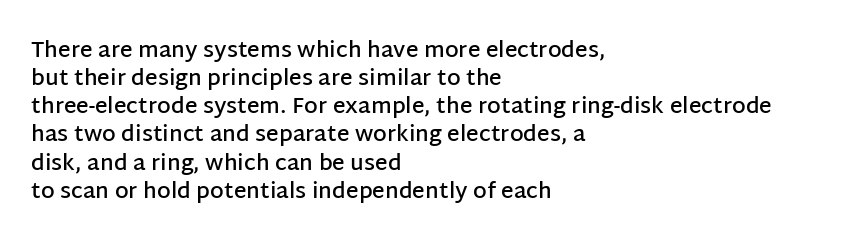
{"italic": "no", "bold": "semi", "underline": "no", "align": "left", "line_spacing": "normal", "line_spacing_ratio": 1.28, "letter_spacing": "normal", "letter_spacing_em": 0.0, "glyph_px": 22}
